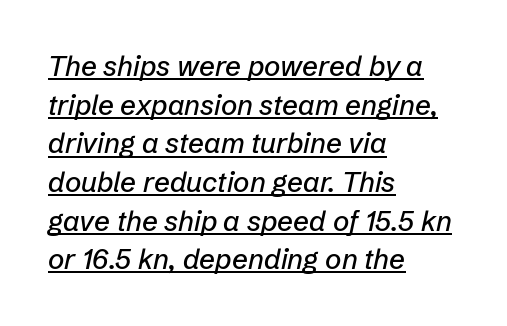
The image shows 28 px text type, italic (leaning right); set left-aligned, normal line spacing (1.38x), normal letter spacing, underlined; low stroke contrast and a medium x-height.
